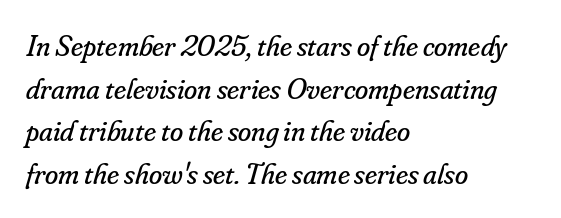
{"serif": "yes", "italic": "yes", "lean": "right", "slant_degrees": 16, "bold": "no", "weight": "regular", "width": "normal", "stroke_contrast": "low", "x_height": "small", "monospaced": "no", "underline": "no", "align": "left", "line_spacing": "normal", "line_spacing_ratio": 1.42, "letter_spacing": "normal", "letter_spacing_em": 0.0, "glyph_px": 30}
